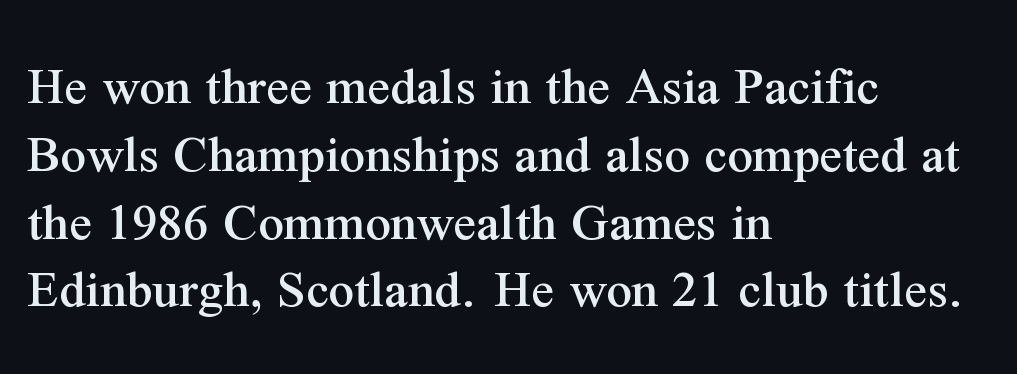
This is the regular roman posture of the typeface. Regarding serifs, this sample has them. Glyph-to-glyph distance matches everyday printed text. Note the varied advance widths — an 'i' is clearly narrower than an 'm'. Descender tails drop into unmarked territory. Caption: multi-line text, flush left, ragged right.
